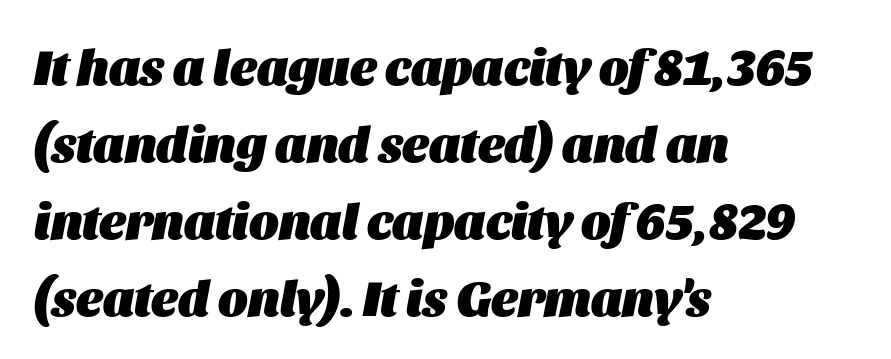
The image shows 50 px heavy type, italic (leaning right); set left-aligned, normal line spacing (1.54x), normal letter spacing, not underlined; medium stroke contrast and a large x-height.
